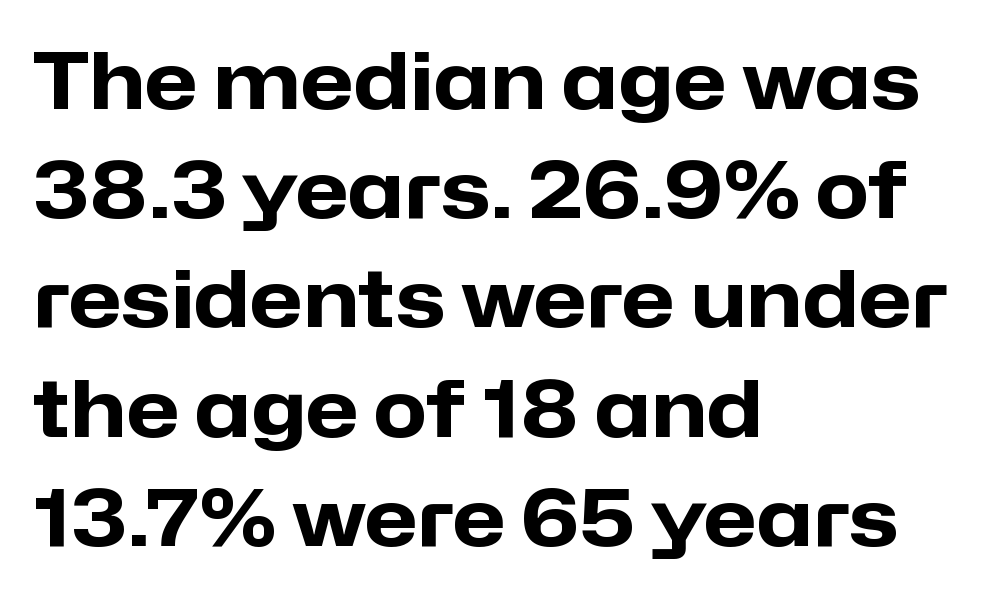
{"serif": "no", "italic": "no", "bold": "yes", "weight": "heavy", "width": "normal", "stroke_contrast": "low", "x_height": "medium", "monospaced": "no", "underline": "no", "align": "left", "line_spacing": "normal", "line_spacing_ratio": 1.4, "letter_spacing": "normal", "letter_spacing_em": 0.0, "glyph_px": 78}
